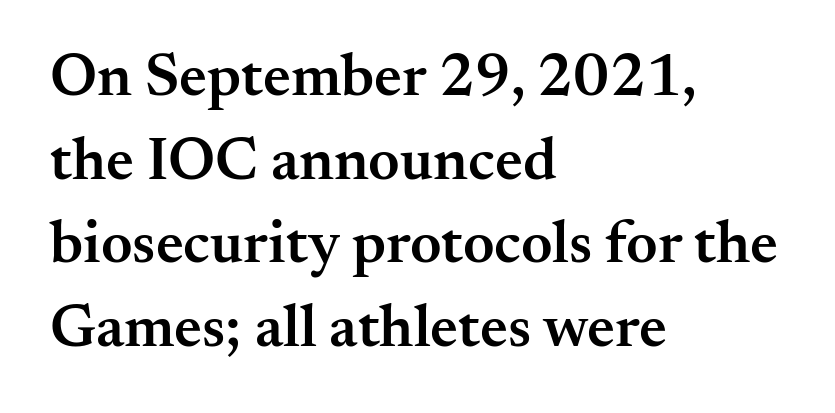
The letters advance in unequal steps, a hallmark of proportional type. This is the regular roman posture of the typeface. Observe the serifs anchoring each vertical stroke in this sample. Caption: multi-line text, flush left, ragged right. Observe the ordinary spacing: letters are neighbours, not strangers.
